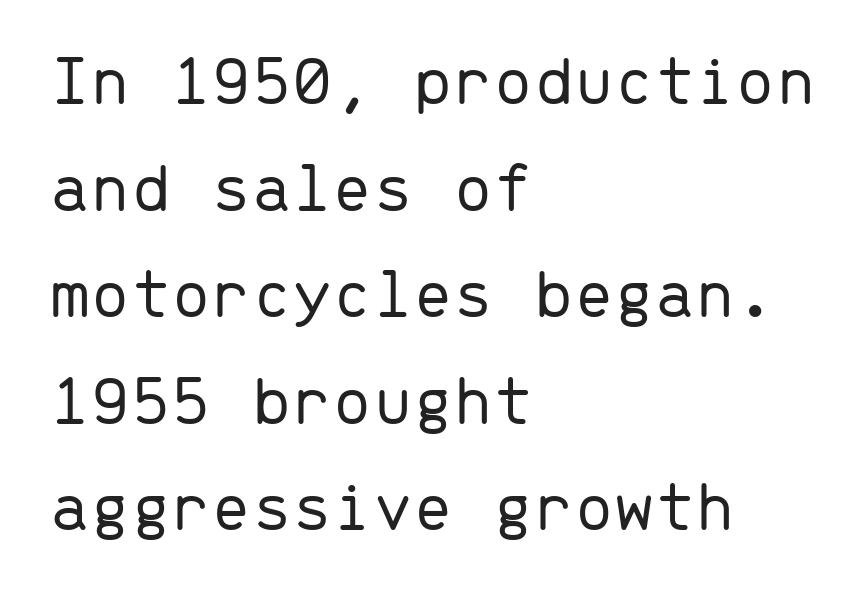
{"serif": "no", "italic": "no", "bold": "no", "weight": "light", "width": "normal", "stroke_contrast": "low", "x_height": "medium", "monospaced": "yes", "underline": "no", "align": "left", "line_spacing": "normal", "line_spacing_ratio": 1.48, "letter_spacing": "normal", "letter_spacing_em": 0.0, "glyph_px": 72}
